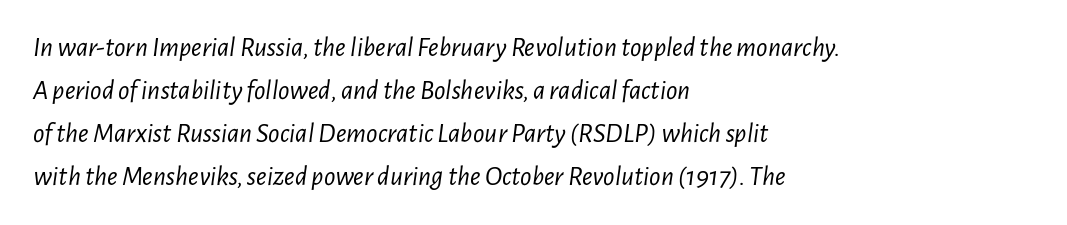
The image shows 28 px light, condensed type, italic (leaning right); set left-aligned, normal line spacing (1.54x), normal letter spacing, not underlined; low stroke contrast and a medium x-height.
